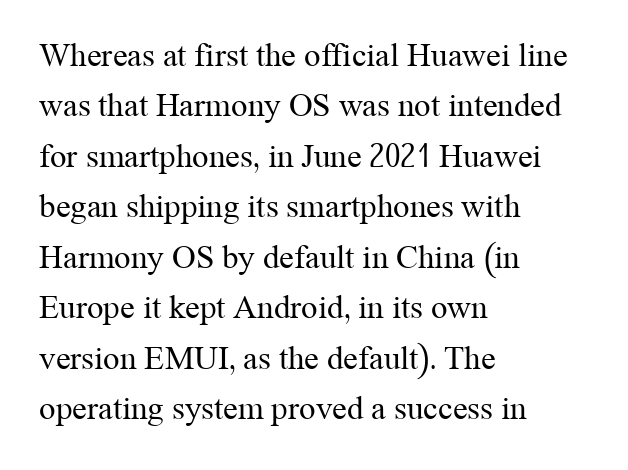
Leading: standard. In terms of letterspacing, this is plain default setting. A student would call this left alignment; a typographer would say flush left, rag right. Classification — serif.
